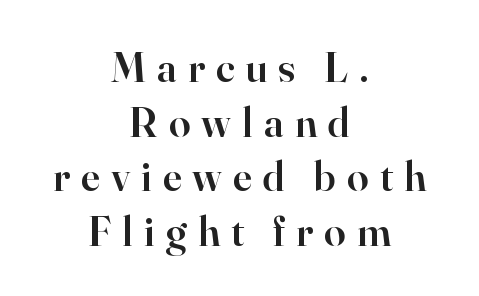
Plain, unruled lines of type. Centered paragraph, ragged on both sides. Serifs: yes, visible at the terminals of the letterforms. The typesetting leans somewhat heavy: a semibold.
